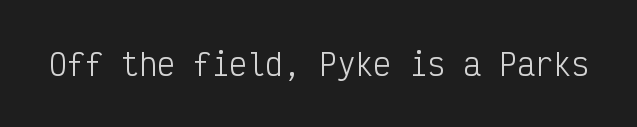
Type without underlining. A typesetter would call this zero additional tracking. The face used here is a sans, in the tradition of grotesques and geometrics. The specimen reads as upright at a glance.
